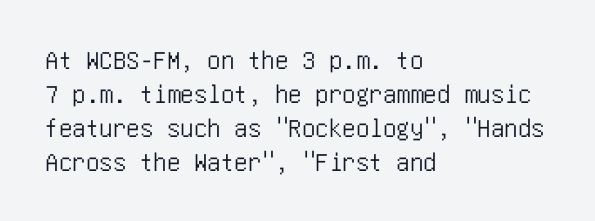
This sample uses plain, unmodified letter spacing. The setting favours the left margin, as ordinary paragraphs usually do. Does the lettering tilt? It doesn't — this is upright. Is there much room between lines? A standard amount, neither cramped nor airy.
